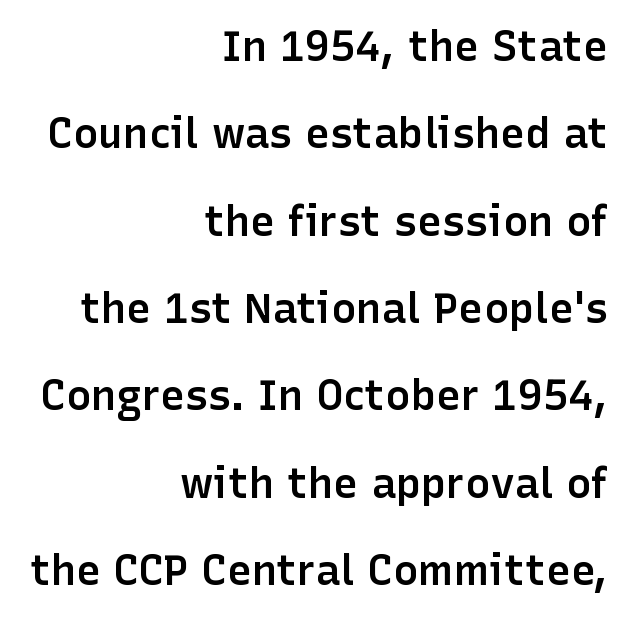
The image shows 42 px semibold sans-serif type, upright; set right-aligned, loose line spacing (2.08x), normal letter spacing, not underlined; low stroke contrast and a medium x-height.
